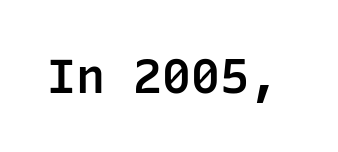
Lines of text with bare space underneath. In terms of letterform style, serifs are entirely absent. This is roman type, the default non-slanted kind. Monospaced: the letters line up in strict vertical columns. A semibold gives these letters moderate extra thickness, short of bold.
